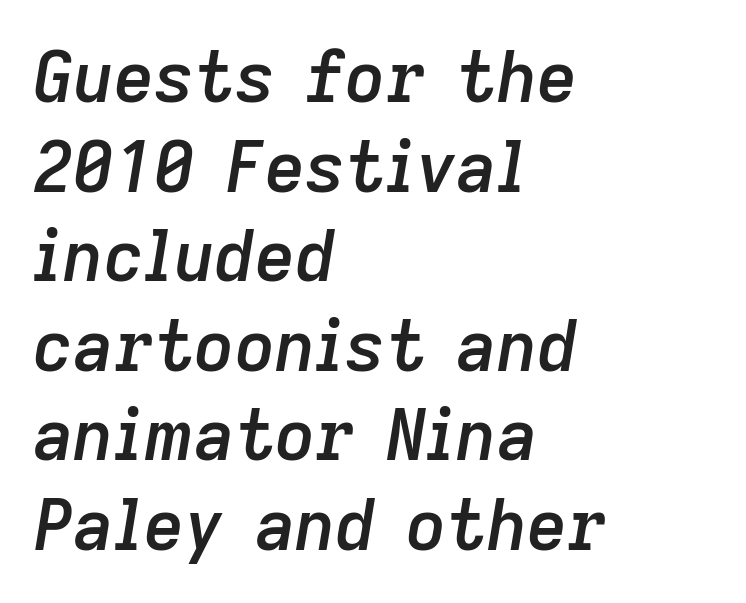
The passage shown is not underscored anywhere. Does the weight exceed regular? Yes, but only to semibold. This block has exactly the height ordinary leading produces. The glyphs look as if they've been sheared to an angle. Which margin do the lines hug? The left one — the right edge is uneven.
